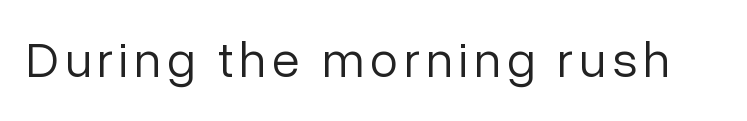
{"serif": "no", "italic": "no", "bold": "no", "weight": "light", "width": "normal", "stroke_contrast": "low", "x_height": "medium", "monospaced": "no", "underline": "no", "glyph_px": 51}
